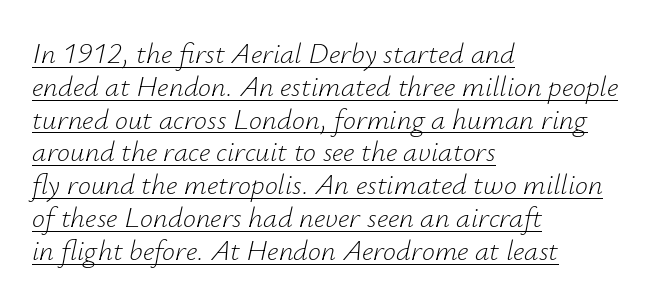
{"italic": "yes", "lean": "right", "slant_degrees": 12, "bold": "no", "weight": "light", "width": "normal", "stroke_contrast": "low", "x_height": "small", "monospaced": "no", "underline": "yes", "align": "left", "line_spacing": "tight", "line_spacing_ratio": 1.13, "letter_spacing": "normal", "letter_spacing_em": 0.0, "glyph_px": 29}
